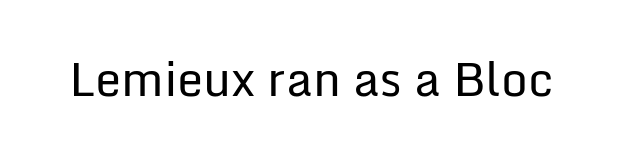
The image shows 47 px regular-weight sans-serif type, upright; set normal letter spacing, not underlined; low stroke contrast and a medium x-height.
